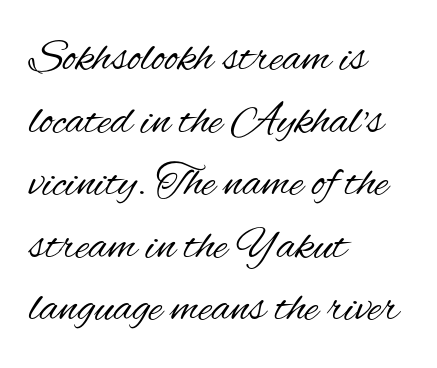
{"serif": "no", "bold": "no", "weight": "regular", "width": "condensed", "stroke_contrast": "medium", "x_height": "small", "monospaced": "no", "underline": "no", "align": "left", "line_spacing": "normal", "line_spacing_ratio": 1.36, "letter_spacing": "normal", "letter_spacing_em": 0.0, "glyph_px": 46}
